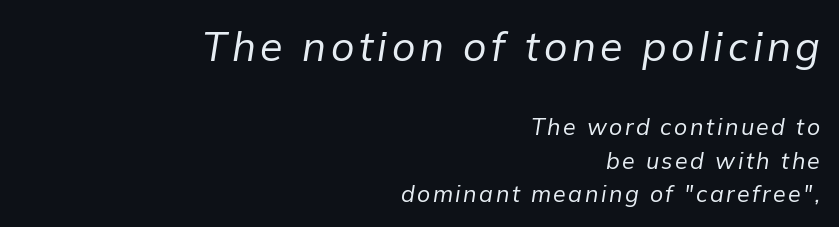
The image shows 41 px regular-weight type, italic (leaning right); set right-aligned, normal line spacing (1.45x), not underlined; the first (top) block is 1.78x larger; low stroke contrast and a medium x-height.
